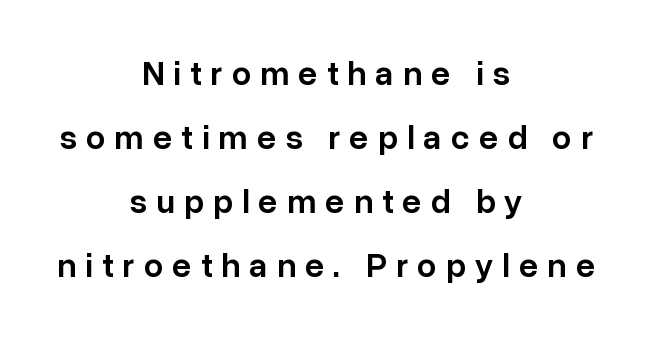
The image shows 34 px semibold sans-serif type, upright; set centered, line spacing 1.88x, unusually wide letter spacing (+0.27 em), not underlined; low stroke contrast and a medium x-height.
